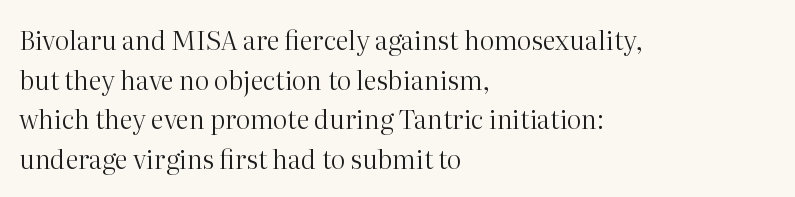
{"italic": "no", "bold": "no", "underline": "no", "align": "left", "line_spacing": "normal", "line_spacing_ratio": 1.52, "letter_spacing": "normal", "letter_spacing_em": 0.0, "glyph_px": 26}
